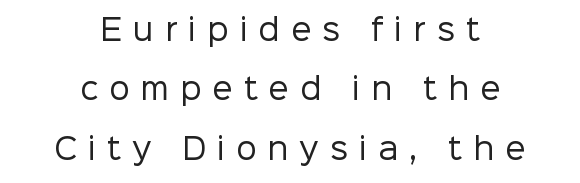
{"serif": "no", "italic": "no", "bold": "no", "weight": "regular", "width": "normal", "stroke_contrast": "low", "x_height": "medium", "monospaced": "no", "underline": "no", "align": "center", "line_spacing": "loose", "line_spacing_ratio": 2.05, "letter_spacing": "wide", "letter_spacing_em": 0.38, "glyph_px": 29}
